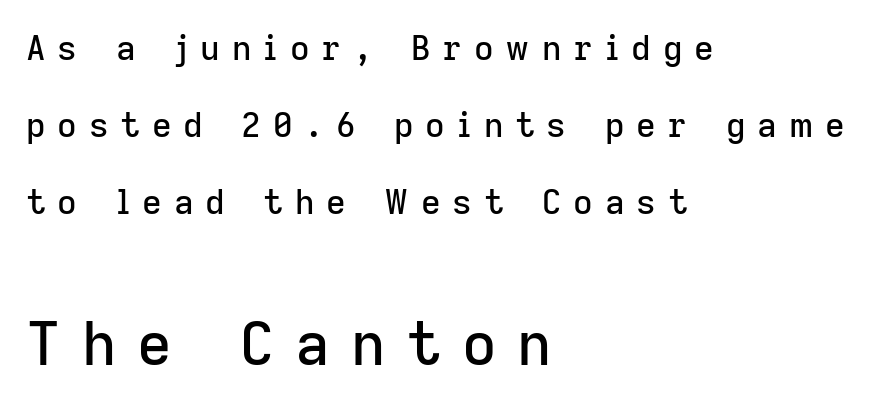
The image shows 60 px sans-serif type, upright; set left-aligned, loose line spacing (2.27x), unusually wide letter spacing (+0.35 em), not underlined; the second (bottom) block is 1.76x larger; low stroke contrast and a medium x-height.
